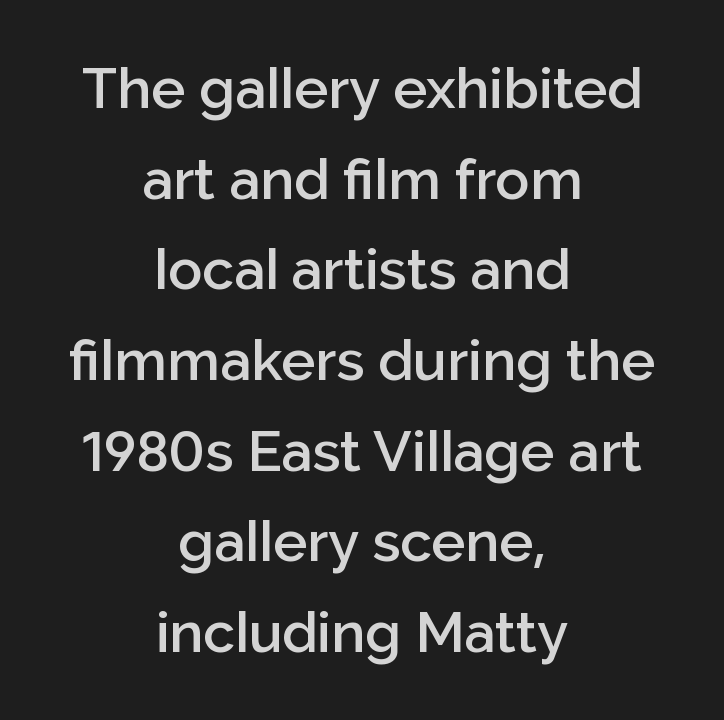
The image shows 57 px semibold sans-serif type, upright; set centered, normal line spacing (1.59x), normal letter spacing, not underlined; low stroke contrast and a medium x-height.
